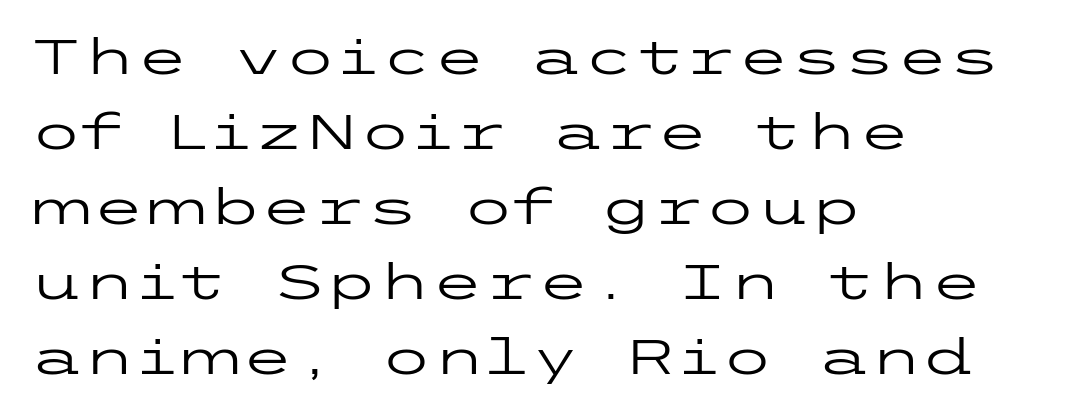
The image shows 48 px regular-weight, wide sans-serif type, upright; set left-aligned, normal line spacing (1.56x), normal letter spacing, not underlined; low stroke contrast and a medium x-height.
